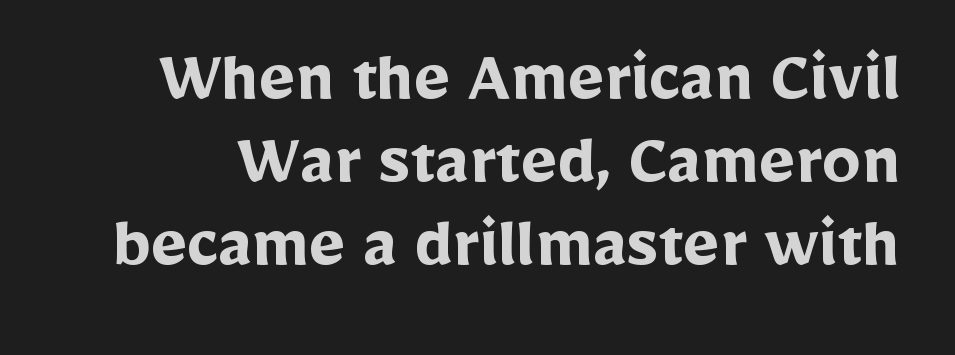
{"serif": "no", "italic": "no", "bold": "yes", "weight": "semibold", "width": "normal", "stroke_contrast": "low", "x_height": "medium", "monospaced": "no", "underline": "no", "line_spacing": "tight", "line_spacing_ratio": 1.08, "letter_spacing": "normal", "letter_spacing_em": 0.0, "glyph_px": 77}
